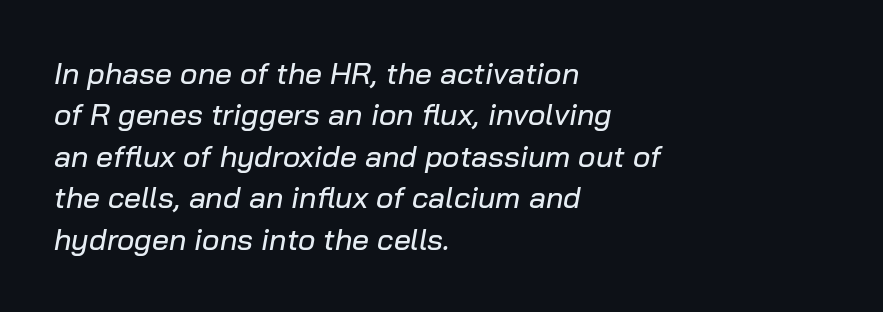
The image shows 30 px text type, italic (leaning right); set left-aligned, normal line spacing (1.38x), normal letter spacing, not underlined; low stroke contrast and a medium x-height.
